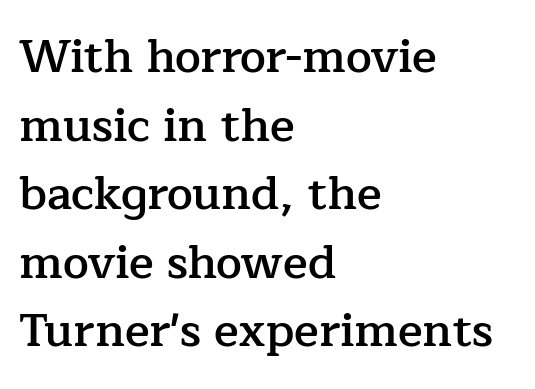
The typography opts for an upright posture over an oblique one. Spacing between characters is what you'd get straight out of the box. Words float on clear page, feet unadorned. Note the varied advance widths — an 'i' is clearly narrower than an 'm'. Successive baselines arrive at the customary interval.
